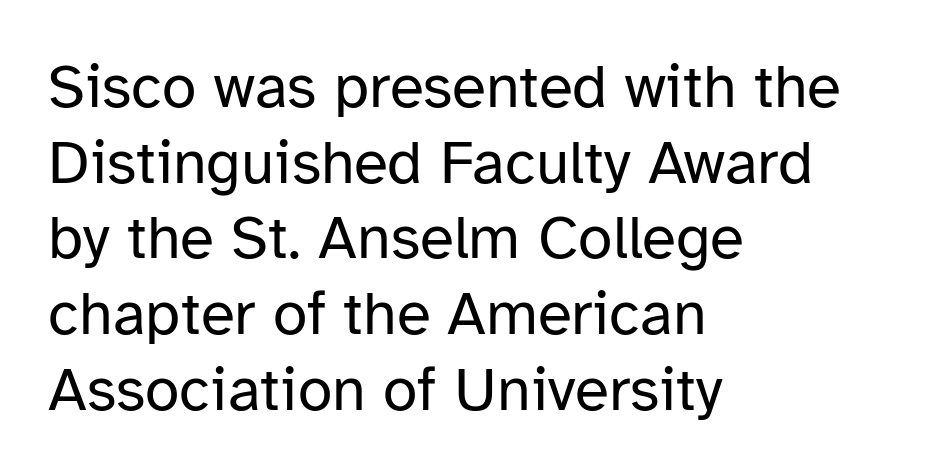
The baseline area is clear. Inter-character spacing is left at the font's built-in metrics. Stroke mass is kept to a normal reading level or below. Notice how the stems are strictly vertical — no italics here.
